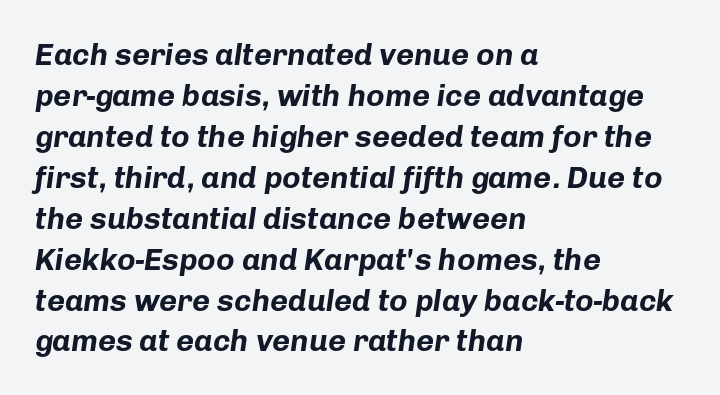
{"italic": "yes", "lean": "right", "slant_degrees": 8, "bold": "yes", "weight": "bold", "width": "normal", "stroke_contrast": "low", "x_height": "medium", "monospaced": "no", "underline": "no", "align": "left", "line_spacing": "normal", "line_spacing_ratio": 1.32, "letter_spacing": "normal", "letter_spacing_em": 0.0, "glyph_px": 31}
